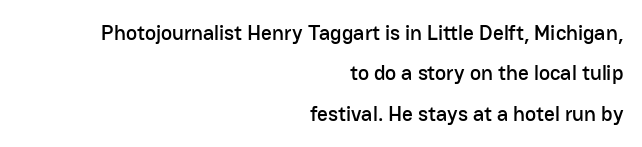
{"italic": "no", "underline": "no", "align": "right", "line_spacing": "loose", "line_spacing_ratio": 1.92, "letter_spacing": "normal", "letter_spacing_em": 0.0, "glyph_px": 21}
